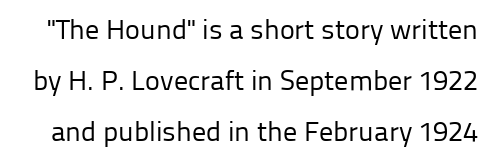
Is this a sans? Yes — the strokes have no serifs. Unmarked baselines from the first word to the last. In terms of posture, this sample is upright. Letters have the restrained weight of plain body copy at most.
